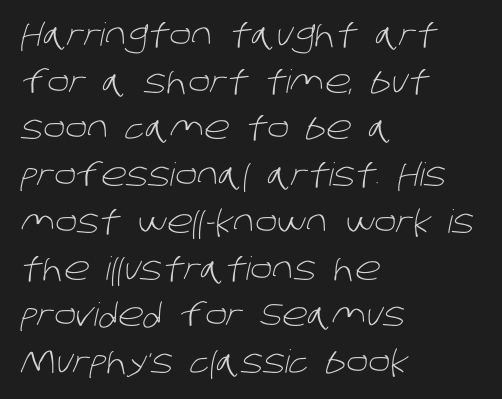
The image shows 32 px light sans-serif type; set left-aligned, normal line spacing (1.46x), normal letter spacing, not underlined; low stroke contrast and a large x-height.
